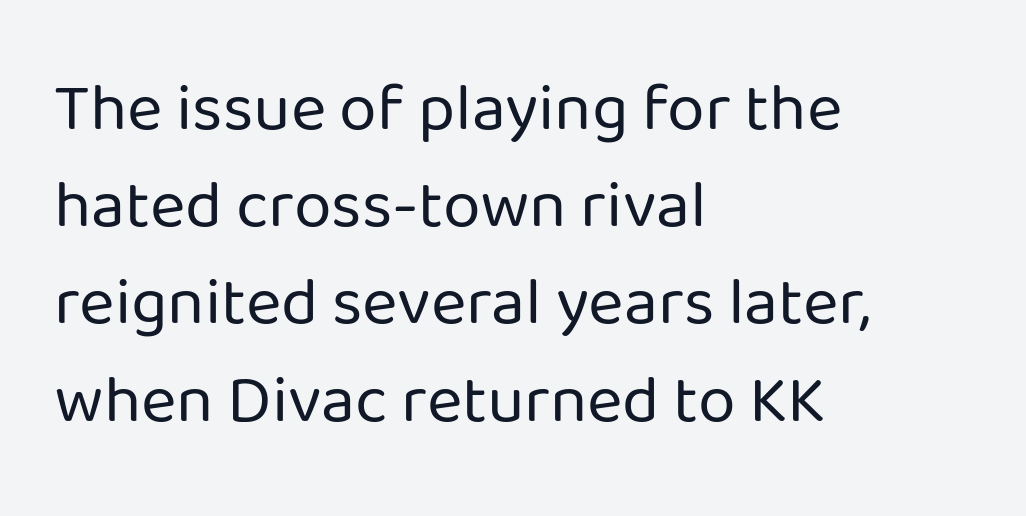
The image shows 68 px regular-weight sans-serif type, upright; set left-aligned, normal line spacing (1.43x), normal letter spacing, not underlined; low stroke contrast and a medium x-height.
